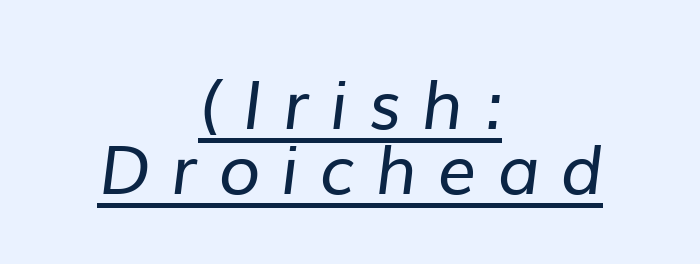
Check where the strokes stop: nothing finishes them off — pure sans. Interline gaps are noticeably narrow in this sample. Check the space under the baseline: a stroke is drawn there. The letters advance in unequal steps, a hallmark of proportional type. This rendering uses center alignment, leaving both contours irregular but symmetric. Glyph-to-glyph distance is far greater than everyday printed text.
